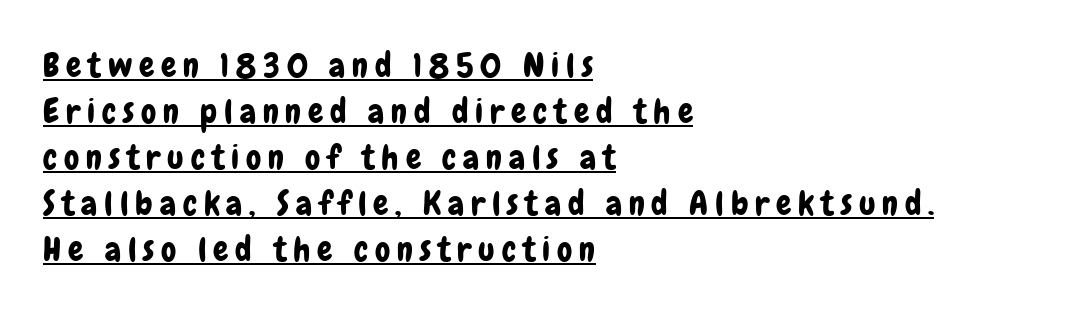
The image shows 34 px condensed sans-serif type, upright; set left-aligned, normal line spacing (1.35x), unusually wide letter spacing (+0.2 em), underlined; low stroke contrast and a medium x-height.
